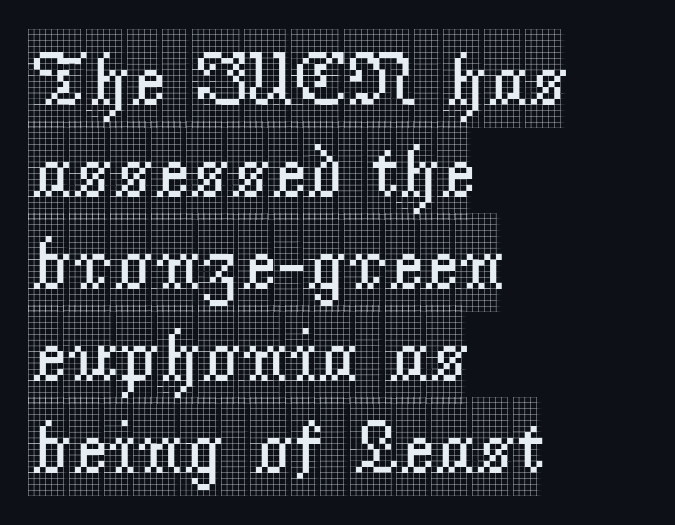
Does extra space separate the letters? No, they use regular spacing. Just letters on the line, the space beneath them empty. Ascenders rise straight up at ninety degrees. Is the block centered? No — it sits flush against the left margin.
